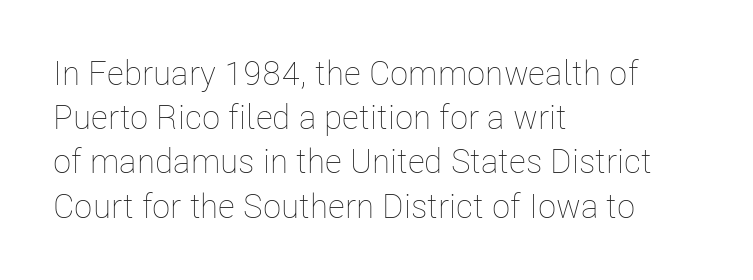
{"italic": "no", "bold": "no", "weight": "thin", "width": "condensed", "stroke_contrast": "low", "x_height": "medium", "monospaced": "no", "underline": "no", "align": "left", "line_spacing": "normal", "line_spacing_ratio": 1.3, "letter_spacing": "normal", "letter_spacing_em": 0.0, "glyph_px": 34}
